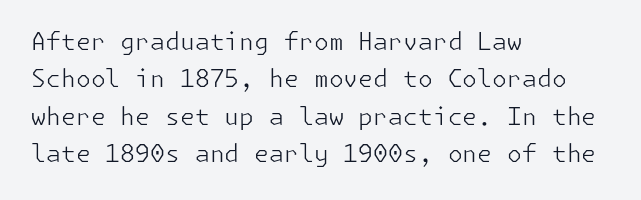
Evenly set lines give the paragraph a standard silhouette. Here the glyphs are tracked normally, forming tight word shapes. Rule under the text: the space is simply empty. Italic? Not at all — the glyphs are vertical. These glyphs show unthickened strokes, regular width or finer.
